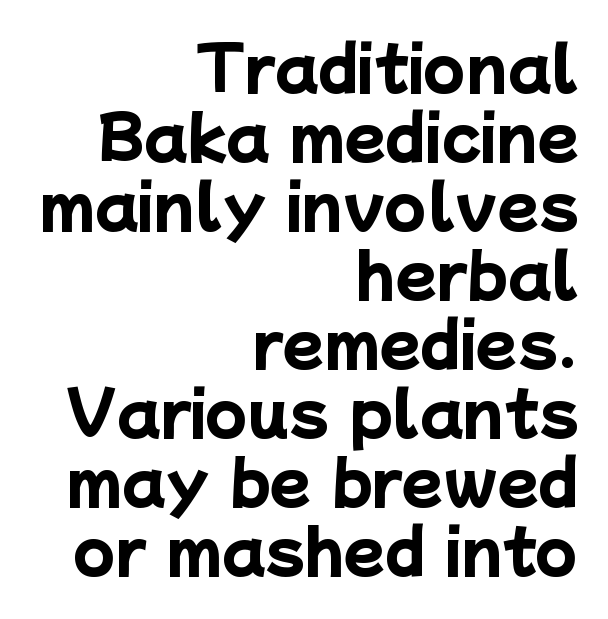
Each word holds together tightly as a unit, with standard inter-letter gaps. Unmarked baselines from the first word to the last. A typesetter would call this proportional, since set widths differ per character. Look at the stroke-to-counter ratio: heavy, a bold.
